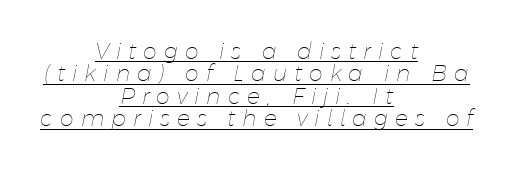
{"italic": "yes", "lean": "right", "slant_degrees": 11, "bold": "no", "underline": "yes", "align": "center", "line_spacing": "tight", "line_spacing_ratio": 1.02, "letter_spacing": "wide", "letter_spacing_em": 0.32, "glyph_px": 22}
